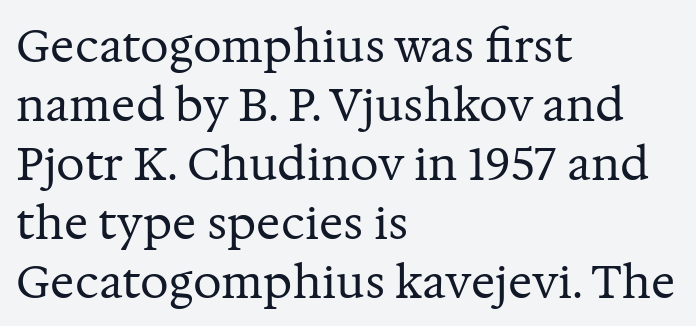
The image shows 45 px regular-weight serif type, upright; set left-aligned, normal line spacing (1.31x), normal letter spacing, not underlined; medium stroke contrast and a medium x-height.
